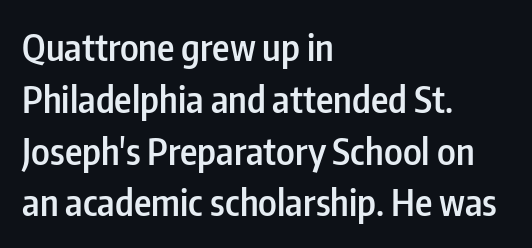
The image shows 37 px semibold, condensed sans-serif type, upright; set left-aligned, normal line spacing (1.4x), normal letter spacing, not underlined; low stroke contrast and a medium x-height.
